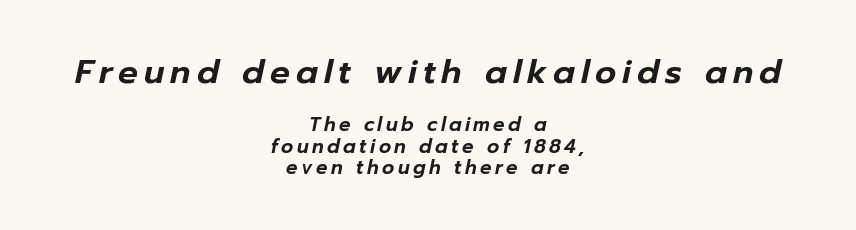
Slant detected: the letters are inclined. The passage shown begins with its larger block and ends with its smaller one. The zone under the glyphs is completely vacant. The paragraph shown floats in the horizontal middle. This block would grow much taller if given ordinary leading; it's compressed now. The rendering uses natural spacing where letterforms have individual widths.
